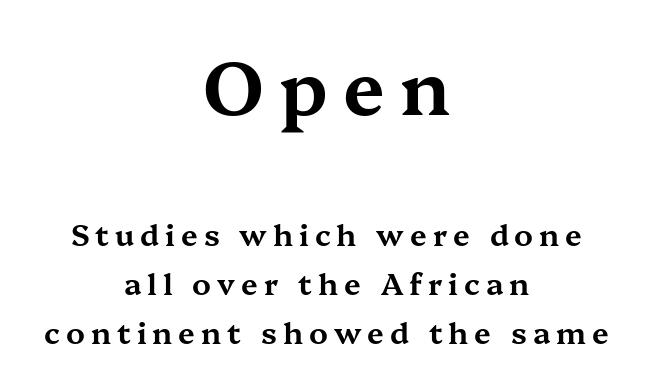
The image shows 75 px wide serif type, upright; set centered, normal line spacing (1.63x), unusually wide letter spacing (+0.2 em), not underlined; the first (top) block is 2.5x larger; medium stroke contrast and a medium x-height.
